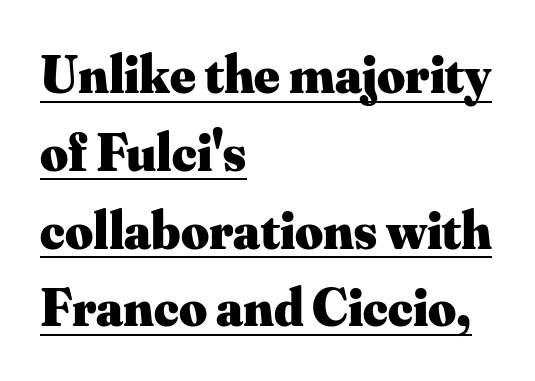
Baseline-to-baseline distance is the conventional proportion of letter height. A baseline rule has been typeset under these characters. No extra tracking has been applied to these lines. This is serif lettering, the kind often seen in printed books. Posture: vertical.
